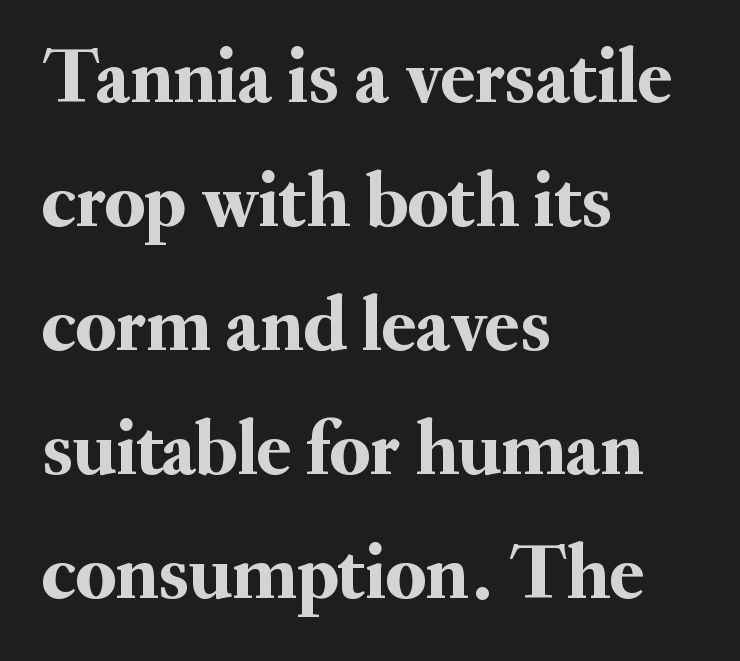
Compared with typical paragraphs, the rows here are spaced about the same. Small tapered or slab feet sit at the stroke ends, so this counts as serif. Nope, not italic — everything's standing straight. The compositor pushed each line to the left boundary. Caption: standard tracking, unaltered.
